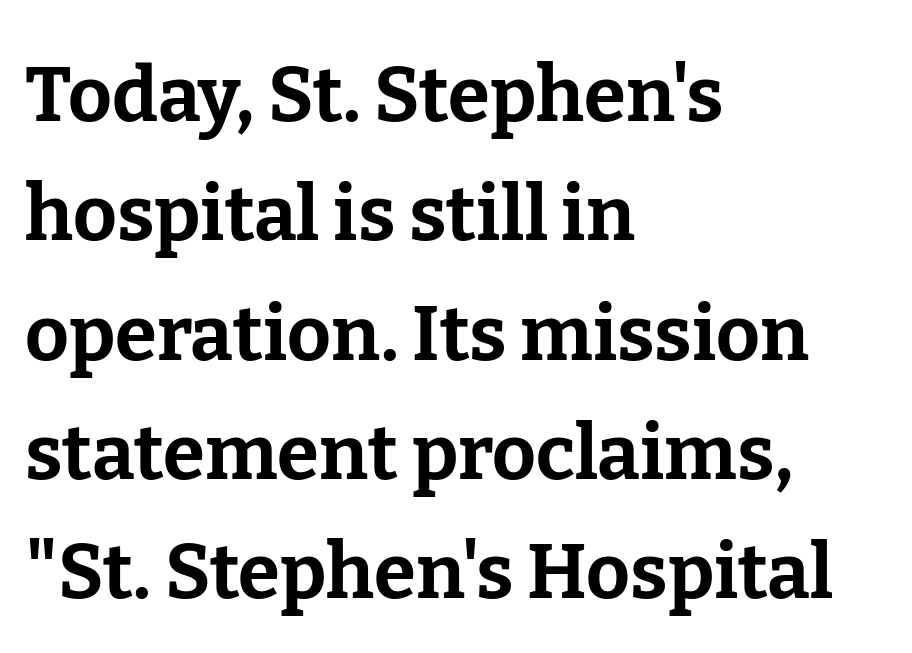
{"serif": "yes", "italic": "no", "bold": "yes", "weight": "bold", "width": "normal", "stroke_contrast": "low", "x_height": "medium", "monospaced": "no", "underline": "no", "align": "left", "line_spacing": "normal", "line_spacing_ratio": 1.57, "letter_spacing": "normal", "letter_spacing_em": 0.0, "glyph_px": 76}
